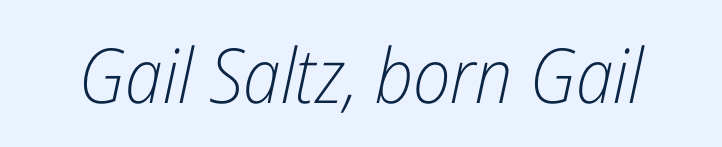
The letters are slanted; this is an italic face. Stroke thickness stays within the range of a standard reading face or lighter. The face used here is proportionally spaced, like ordinary book or web type. The tracking reads as untouched default to a designer's eye.
